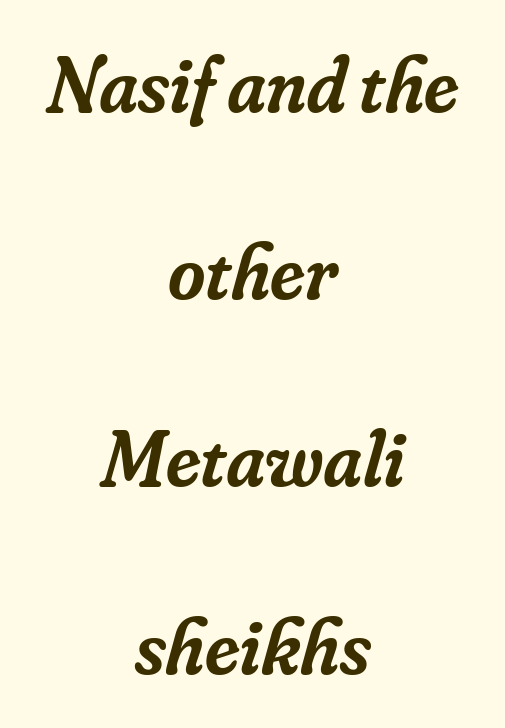
The image shows 80 px semibold serif type, italic (leaning right); set centered, loose line spacing (2.34x), normal letter spacing, not underlined; low stroke contrast and a small x-height.
